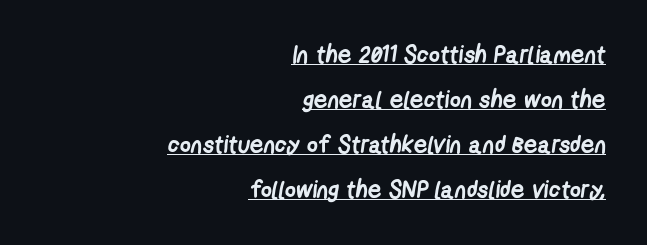
The image shows 24 px bold type; set right-aligned, line spacing 1.88x, normal letter spacing, underlined.
